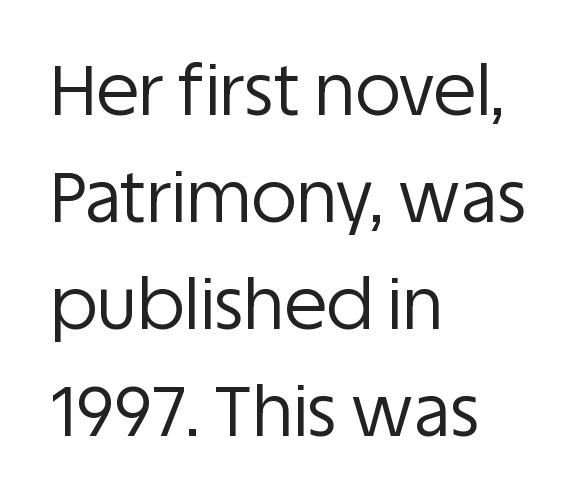
Q: Is the text bold? A: No.
Q: Is the text italic (slanted)? A: No, it is upright.
Q: Is the typeface a serif or a sans-serif typeface? A: Sans-serif.
Q: Is the text underlined? A: No.
Q: How is the paragraph aligned? A: Left-aligned.
Q: Is the spacing between letters normal or unusually wide? A: Normal.
Q: Is the spacing between lines tight, normal or loose? A: Normal.
Q: Width (condensed, normal, or wide)? A: Normal.
Q: Stroke contrast? A: Low.
Q: x-height? A: Large.
Q: Monospaced? A: No.
